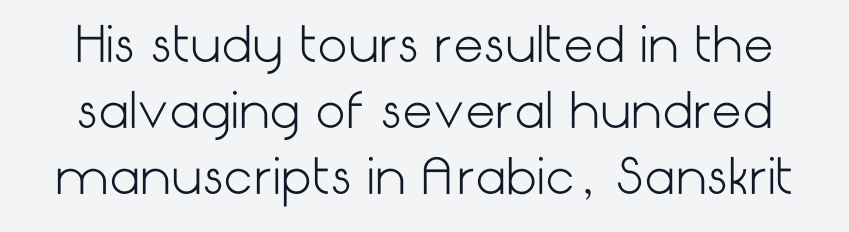
Q: Is the text bold? A: No.
Q: Is the text italic (slanted)? A: No, it is upright.
Q: Is the typeface a serif or a sans-serif typeface? A: Sans-serif.
Q: Is the text underlined? A: No.
Q: Is the spacing between letters normal or unusually wide? A: Normal.
Q: Is the spacing between lines tight, normal or loose? A: Normal.
Q: Width (condensed, normal, or wide)? A: Normal.
Q: Stroke contrast? A: Low.
Q: x-height? A: Medium.
